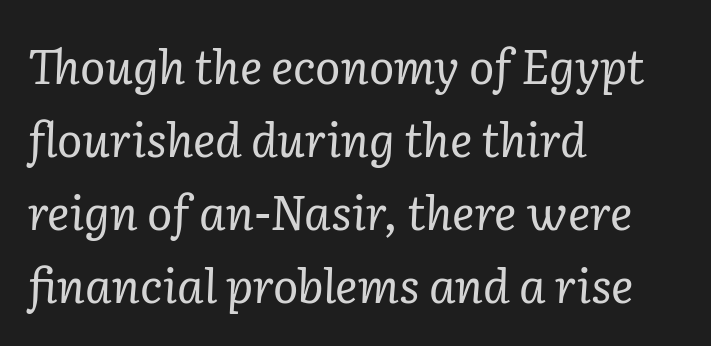
Think of a printed novel: that variable character pitch is what you see here. Glyph-to-glyph distance matches everyday printed text. The space beneath each line is pristine and unruled. Nothing heavy about these letters — not bold at all. The whole block is typeset with a tilt.
